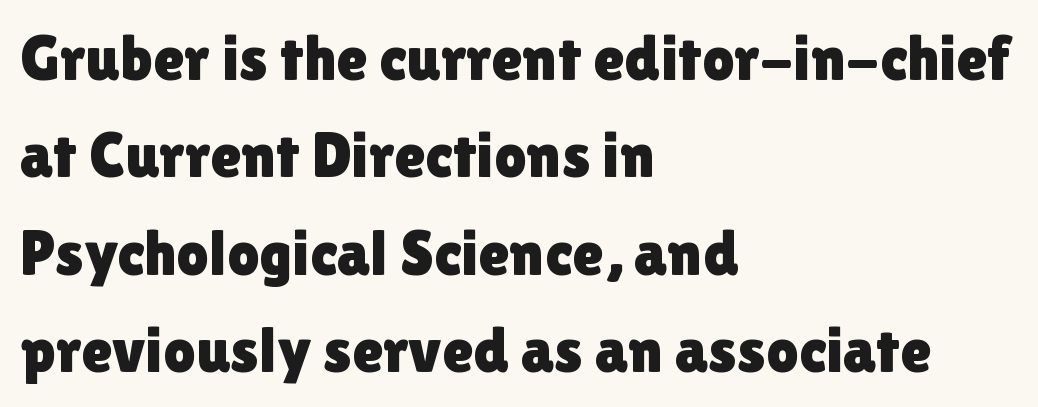
The image shows 64 px sans-serif type, upright; set left-aligned, normal line spacing (1.52x), normal letter spacing, not underlined; a medium x-height.
